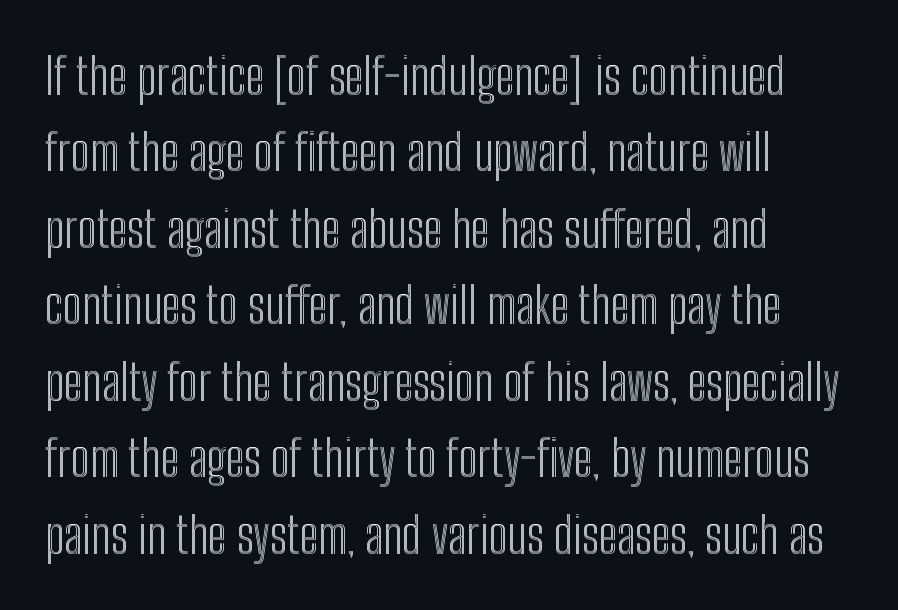
Q: Is the text italic (slanted)? A: No, it is upright.
Q: Is the text underlined? A: No.
Q: How is the paragraph aligned? A: Left-aligned.
Q: Is the spacing between letters normal or unusually wide? A: Normal.
Q: Is the spacing between lines tight, normal or loose? A: Normal.
Q: Width (condensed, normal, or wide)? A: Condensed.
Q: x-height? A: Medium.
Q: Monospaced? A: No.
